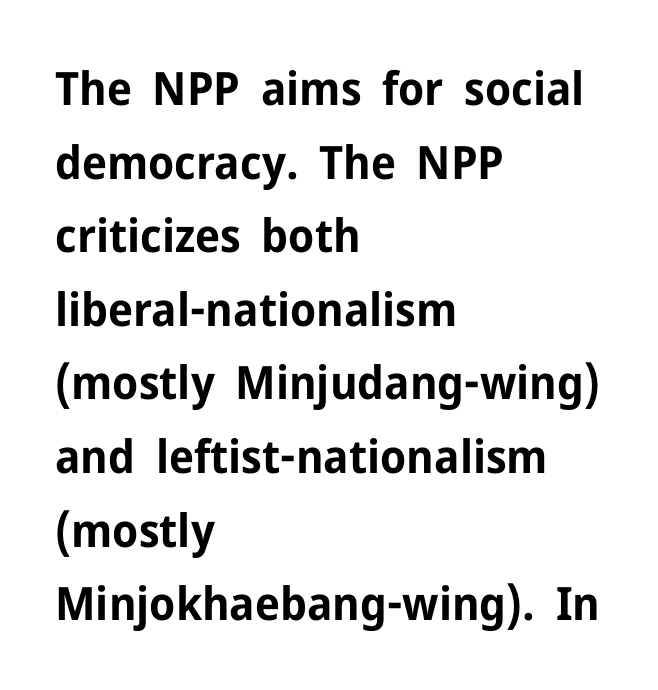
Letters rest on an invisible, unmarked baseline. Bold? Absolutely — the strokes are thick and heavy. Nothing unusual about the tracking: characters are spaced as the font intends. You can tell it's not italic because the verticals are truly vertical. What's the leading like? Ordinary, nothing unusual. These lines stack with their left ends in a neat column.
